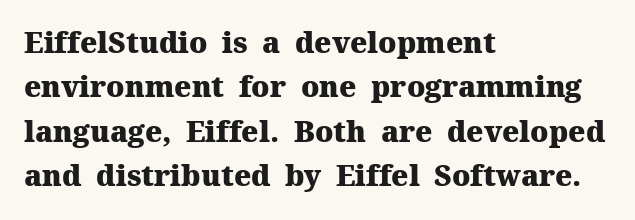
Q: Is the text bold? A: Yes.
Q: Is the text italic (slanted)? A: No, it is upright.
Q: Is the typeface a serif or a sans-serif typeface? A: Serif.
Q: Is the text underlined? A: No.
Q: How is the paragraph aligned? A: Left-aligned.
Q: Is the spacing between letters normal or unusually wide? A: Normal.
Q: Is the spacing between lines tight, normal or loose? A: Normal.
Q: Width (condensed, normal, or wide)? A: Normal.
Q: Stroke contrast? A: Medium.
Q: x-height? A: Medium.
Q: Monospaced? A: No.
